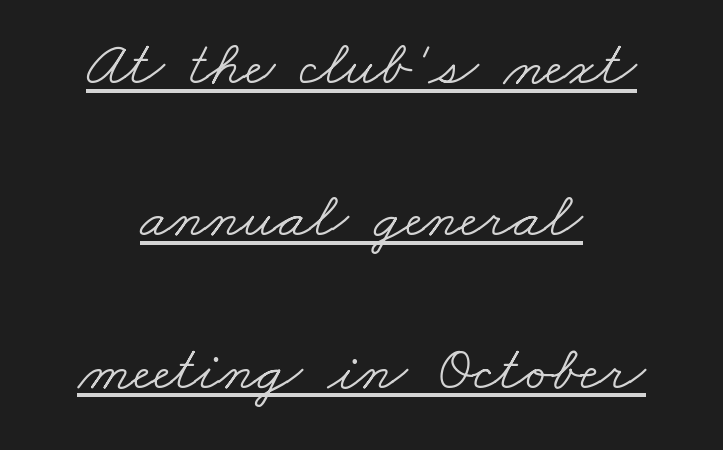
No letter is thick-stroked: the sample isn't bold. Do the characters align in a grid? No, the font is proportional. No extra tracking has been applied to these lines. One glance says open: line gaps are wider than usual.
